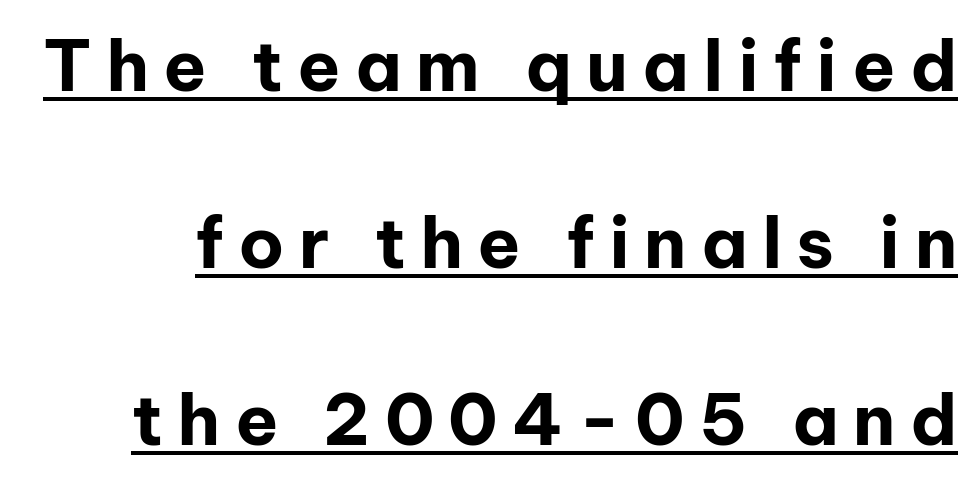
There is plenty of visible air inserted between adjacent glyphs. The passage shown is typed in a proportional face where columns would drift. Horizontal bands of white between lines are thick stripes. You can tell it's not italic because the verticals are truly vertical. Nothing sits at the stroke ends, so this counts as sans-serif. Weight check: bold — yes, fully.
